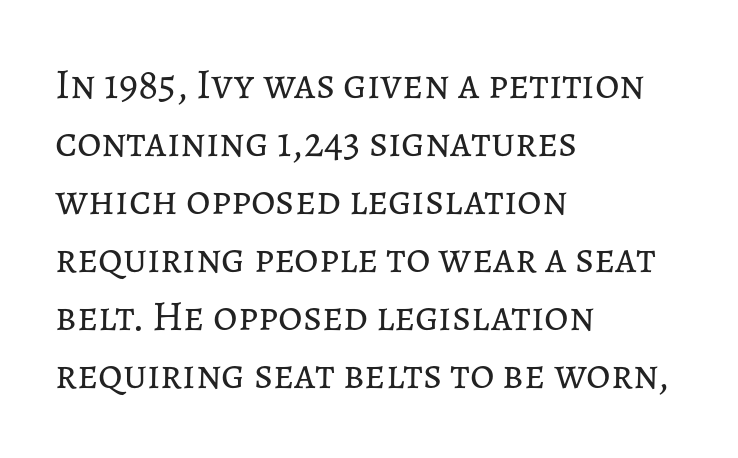
Only glyphs here, with clear space below each row. Character widths vary here, with narrow letters taking less room than wide ones. Observe the ordinary spacing: letters are neighbours, not strangers. A light-to-regular cut is what we see here.
